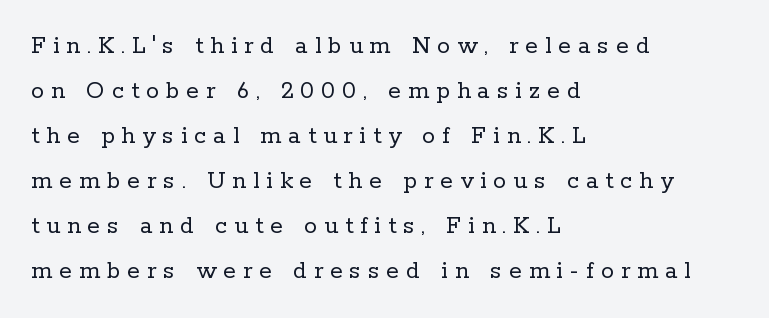
Letters have the restrained weight of plain body copy at most. Horizontally, the lines are justified to the leading edge only. Posture: vertical. Letter spacing: wide. Any mark beneath the type? The region is blank.
